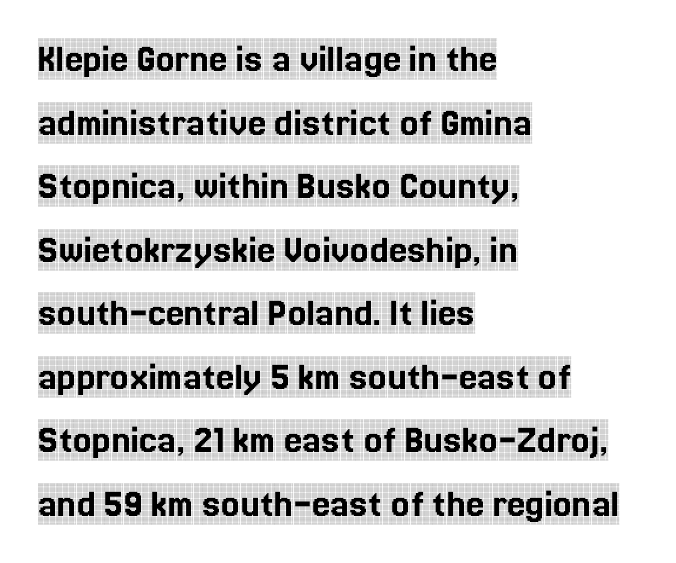
{"serif": "yes", "italic": "no", "width": "condensed", "x_height": "large", "monospaced": "no", "underline": "no", "align": "left", "line_spacing": "normal", "line_spacing_ratio": 1.55, "letter_spacing": "normal", "letter_spacing_em": 0.0, "glyph_px": 41}
